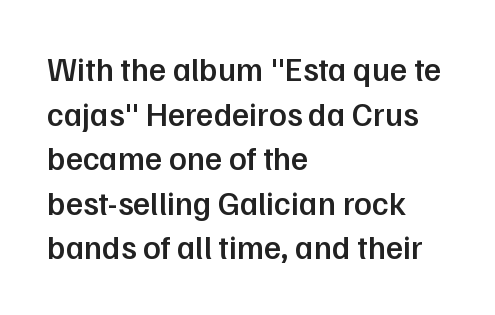
This sample uses plain, unmodified letter spacing. Character widths vary here, with narrow letters taking less room than wide ones. A roman cut, with each character standing at attention. This is the in-between weight designers call semibold or demi. This rendering employs a face without finishing strokes, i.e., a sans-serif.
